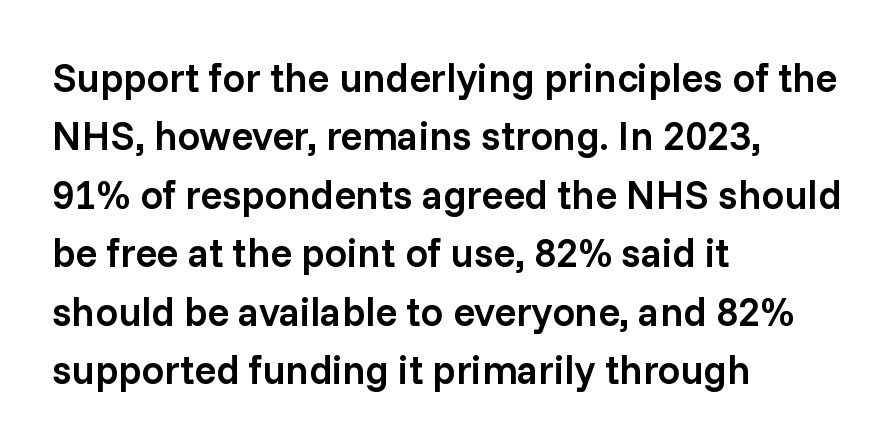
Q: Is the text bold? A: Semi-bold.
Q: Is the text italic (slanted)? A: No, it is upright.
Q: Is the typeface a serif or a sans-serif typeface? A: Sans-serif.
Q: Is the text underlined? A: No.
Q: How is the paragraph aligned? A: Left-aligned.
Q: Is the spacing between letters normal or unusually wide? A: Normal.
Q: Is the spacing between lines tight, normal or loose? A: Normal.
Q: Width (condensed, normal, or wide)? A: Normal.
Q: Stroke contrast? A: Low.
Q: x-height? A: Medium.
Q: Monospaced? A: No.
